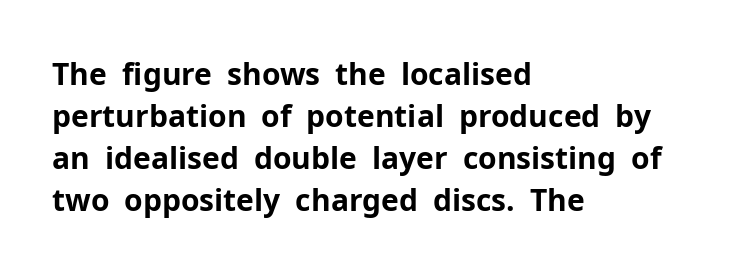
The lines sit at an ordinary, default distance from one another. Each glyph is drawn with heavy, bold strokes. Is there any slant? The stems are plumb. Descender tails drop into unmarked territory.
